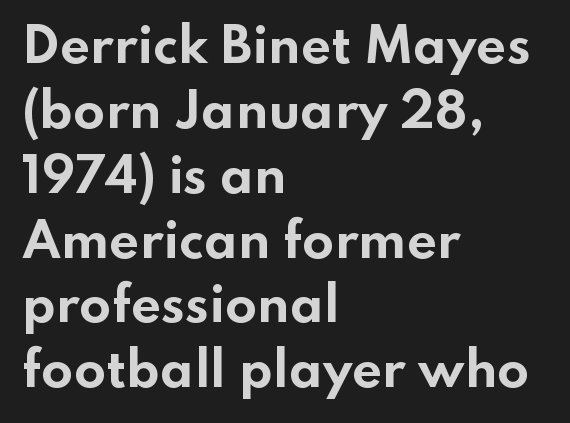
{"serif": "no", "italic": "no", "bold": "yes", "weight": "bold", "width": "wide", "stroke_contrast": "low", "x_height": "small", "monospaced": "no", "underline": "no", "align": "left", "line_spacing": "normal", "line_spacing_ratio": 1.38, "letter_spacing": "normal", "letter_spacing_em": 0.0, "glyph_px": 47}
